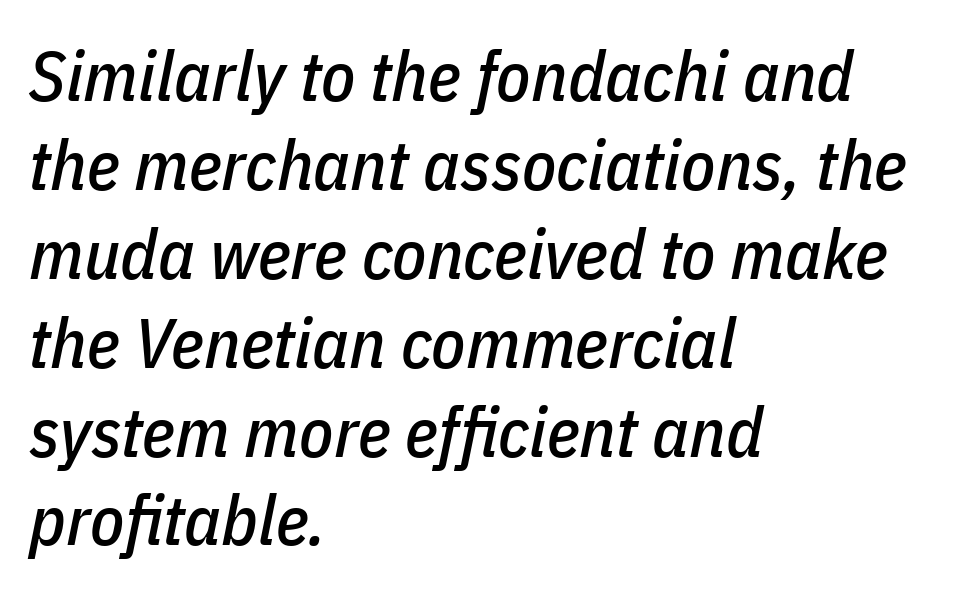
The image shows 70 px condensed type, italic (leaning right); set left-aligned, normal line spacing (1.27x), normal letter spacing, not underlined; low stroke contrast and a medium x-height.
